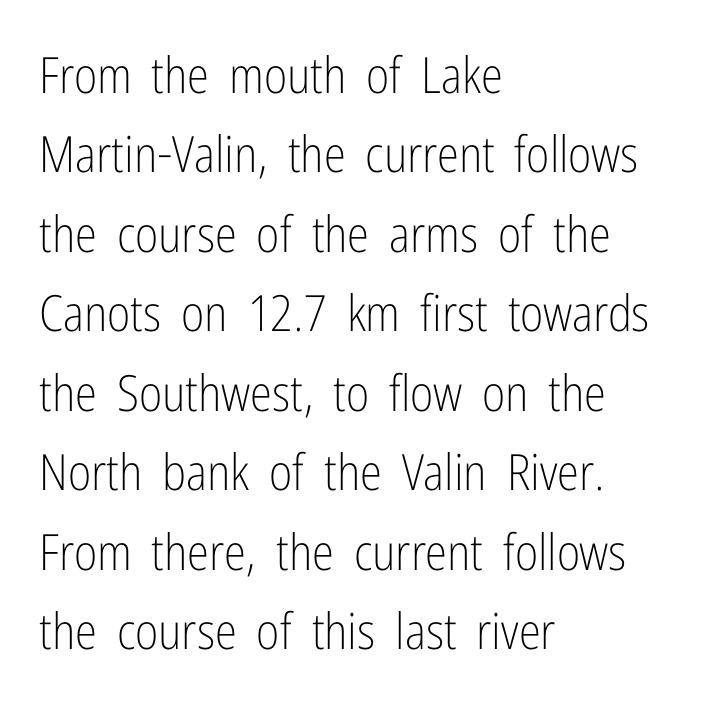
The image shows 50 px light, condensed sans-serif type, upright; set left-aligned, normal line spacing (1.59x), normal letter spacing, not underlined; low stroke contrast and a medium x-height.
